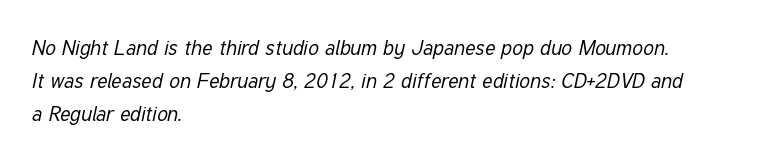
Q: Is the text bold? A: No.
Q: Is the text italic (slanted)? A: Yes, it leans right by about 12 degrees.
Q: Is the text underlined? A: No.
Q: How is the paragraph aligned? A: Left-aligned.
Q: Is the spacing between letters normal or unusually wide? A: Normal.
Q: Is the spacing between lines tight, normal or loose? A: Normal.
